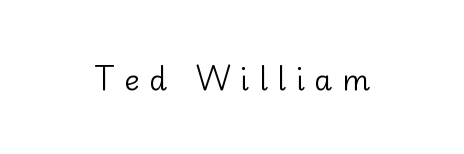
{"serif": "no", "italic": "no", "bold": "no", "weight": "regular", "width": "normal", "stroke_contrast": "low", "x_height": "small", "monospaced": "no", "underline": "no", "letter_spacing": "wide", "letter_spacing_em": 0.34, "glyph_px": 29}
